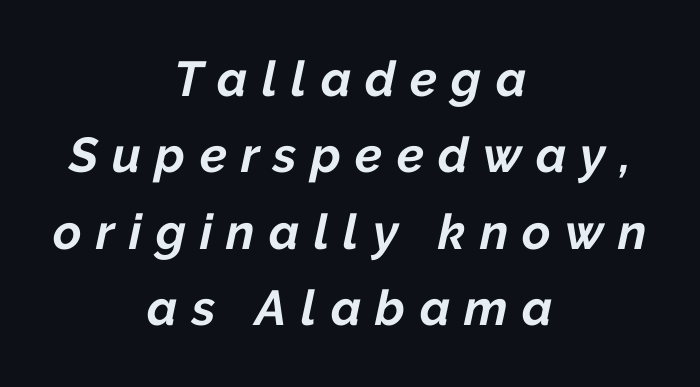
Q: Is the text bold? A: Yes.
Q: Is the text italic (slanted)? A: Yes, it leans right by about 12 degrees.
Q: Is the text underlined? A: No.
Q: How is the paragraph aligned? A: Centered.
Q: Is the spacing between letters normal or unusually wide? A: Unusually wide.
Q: Is the spacing between lines tight, normal or loose? A: Normal.
Q: Width (condensed, normal, or wide)? A: Normal.
Q: Stroke contrast? A: Low.
Q: x-height? A: Medium.
Q: Monospaced? A: No.
